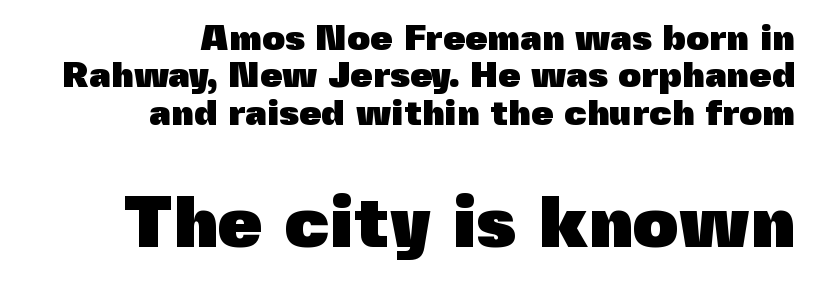
Q: Is the text bold? A: Yes.
Q: Is the text italic (slanted)? A: No, it is upright.
Q: Is the typeface a serif or a sans-serif typeface? A: Sans-serif.
Q: Is the text underlined? A: No.
Q: How is the paragraph aligned? A: Right-aligned.
Q: Is the spacing between letters normal or unusually wide? A: Normal.
Q: Is the spacing between lines tight, normal or loose? A: Tight.
Q: Which block of text is set in a larger size, the first (top) or the second (bottom)? A: The second (bottom) one.
Q: Width (condensed, normal, or wide)? A: Normal.
Q: x-height? A: Medium.
Q: Monospaced? A: No.
